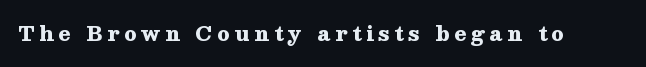
{"italic": "no", "bold": "yes", "underline": "no", "letter_spacing": "wide", "letter_spacing_em": 0.24, "glyph_px": 20}
